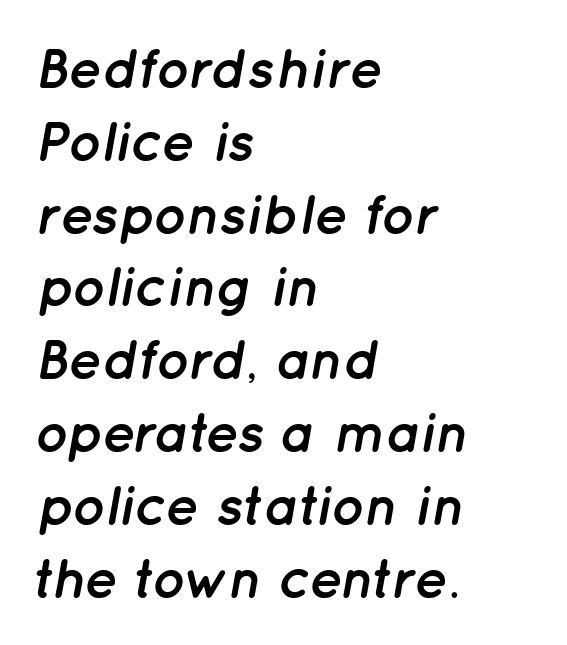
The axis of the letterforms is tilted away from vertical. If you measured baseline to baseline, you'd find a middling distance. Anything drawn beneath the words? Only blank space. Character widths vary here, with narrow letters taking less room than wide ones. Each word holds together tightly as a unit, with standard inter-letter gaps. Pretty heavy lettering here — definitely bold.
